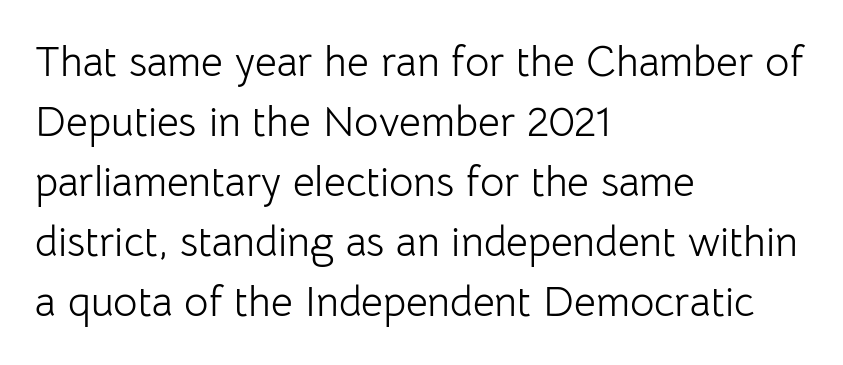
The typography opts for an upright posture over an oblique one. The passage shown has conventional tracking throughout. Summary of weight: not heavy and not bold. A bare baseline throughout the passage. Layout note: lines flush left. A typesetter would call this proportional, since set widths differ per character.
